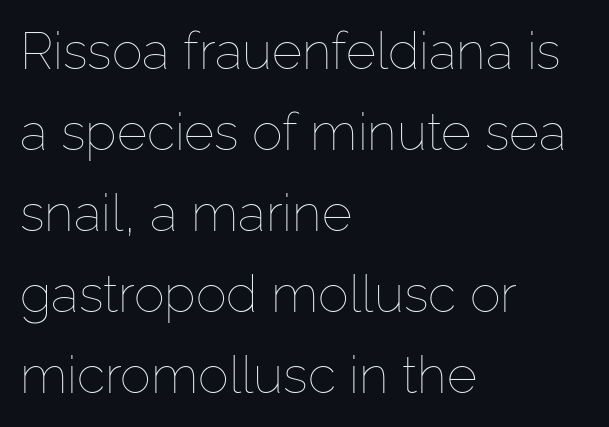
{"italic": "no", "bold": "no", "weight": "thin", "width": "normal", "stroke_contrast": "low", "x_height": "medium", "monospaced": "no", "underline": "no", "align": "left", "line_spacing": "normal", "line_spacing_ratio": 1.56, "letter_spacing": "normal", "letter_spacing_em": 0.0, "glyph_px": 52}
